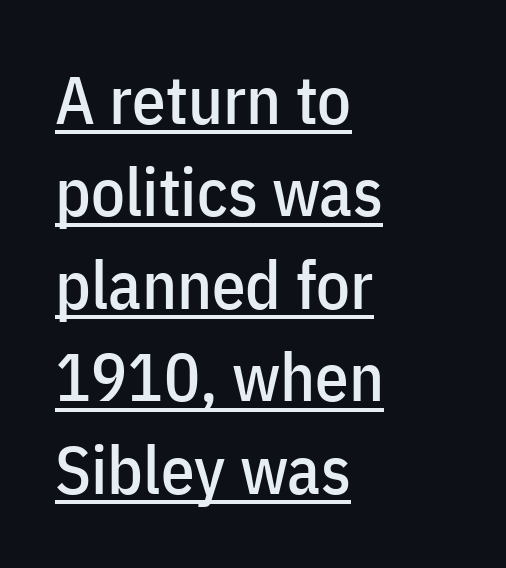
The image shows 67 px condensed sans-serif type, upright; set left-aligned, normal line spacing (1.38x), normal letter spacing, underlined; low stroke contrast and a medium x-height.
